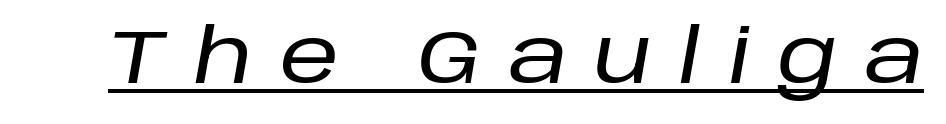
{"italic": "yes", "lean": "right", "slant_degrees": 10, "width": "normal", "stroke_contrast": "low", "x_height": "large", "monospaced": "no", "underline": "yes", "letter_spacing": "wide", "letter_spacing_em": 0.36, "glyph_px": 75}
